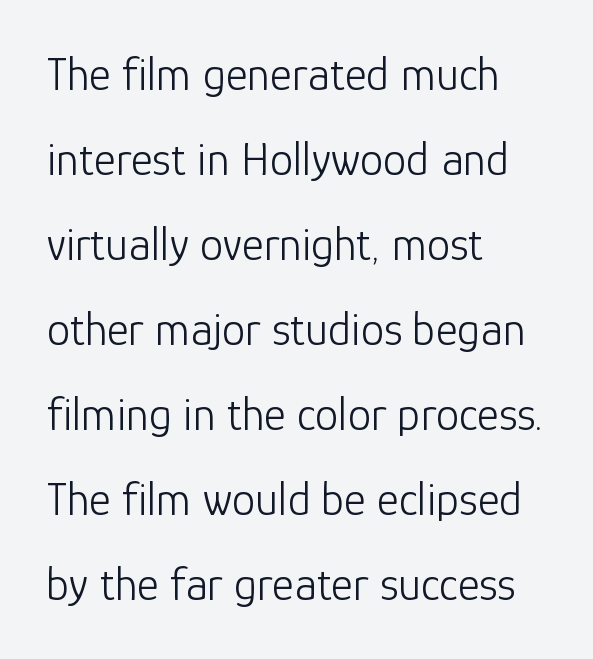
Tracking value appears to be zero — textbook default spacing. A typesetter would call this proportional, since set widths differ per character. A sans-serif font was chosen for this passage. The text block is weighted toward the left margin, trailing off unevenly rightward. Stem width sits at or under what a default text font uses. Underlining? Definitely not there.
